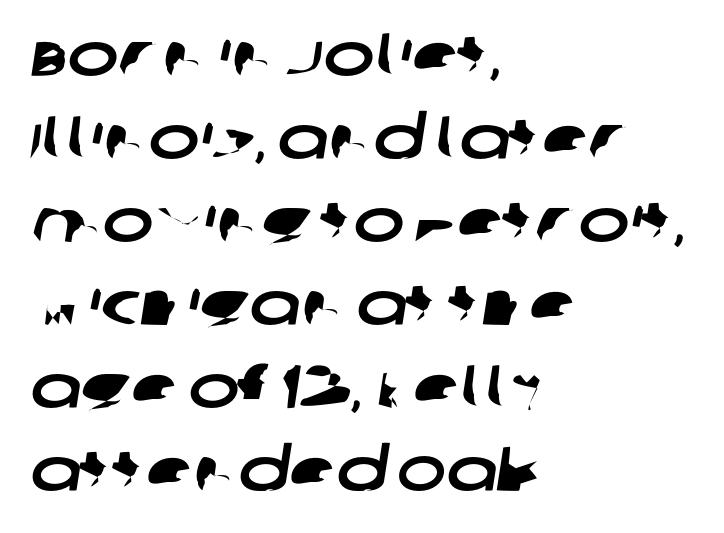
Default kerning and tracking; the words read as compact shapes. Glance below the letters and you will spot only blank space. Examine the stroke ends and you'll find no serifs. The face used here is proportionally spaced, like ordinary book or web type. The lines sit at an ordinary, default distance from one another. Each line starts at the same left margin while the right side varies.
